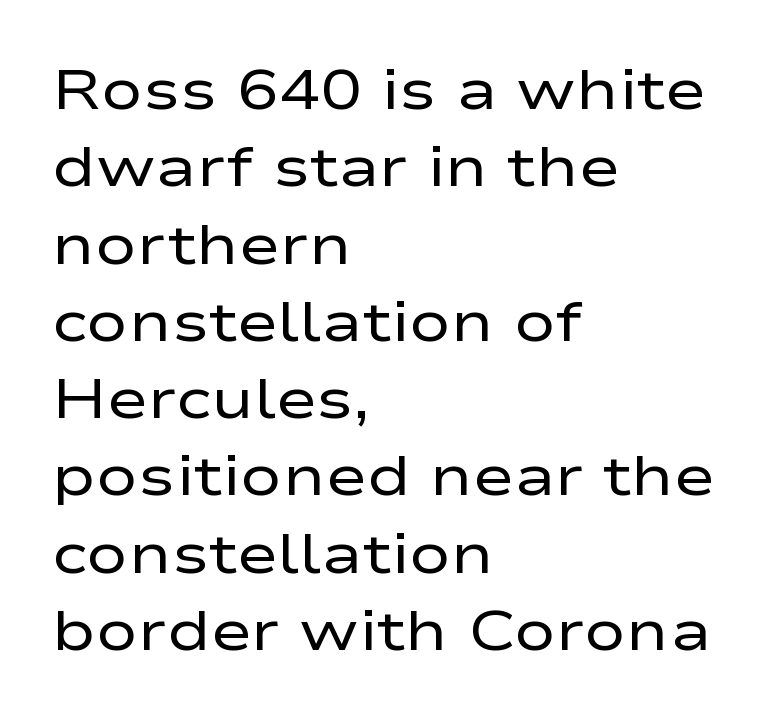
Q: Is the text bold? A: No.
Q: Is the text italic (slanted)? A: No, it is upright.
Q: Is the typeface a serif or a sans-serif typeface? A: Sans-serif.
Q: Is the text underlined? A: No.
Q: How is the paragraph aligned? A: Left-aligned.
Q: Is the spacing between letters normal or unusually wide? A: Normal.
Q: Is the spacing between lines tight, normal or loose? A: Normal.
Q: Width (condensed, normal, or wide)? A: Wide.
Q: Stroke contrast? A: Low.
Q: x-height? A: Medium.
Q: Monospaced? A: No.
